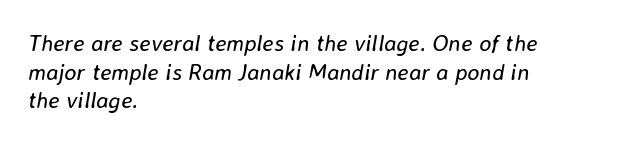
The image shows 23 px text type, italic (leaning right); set left-aligned, normal line spacing (1.25x), normal letter spacing, not underlined.
